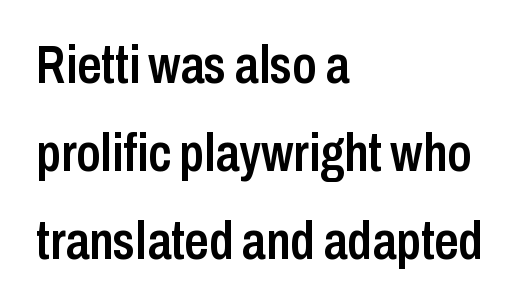
The image shows 53 px semibold, condensed sans-serif type, upright; set left-aligned, normal line spacing (1.66x), normal letter spacing, not underlined; low stroke contrast and a medium x-height.
